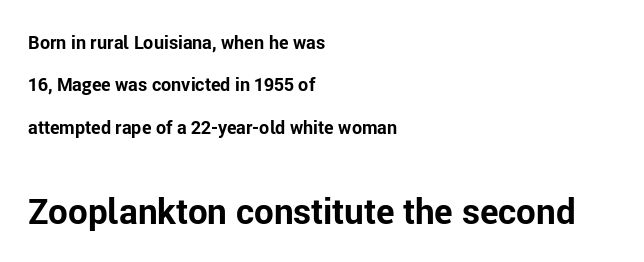
The image shows 35 px bold sans-serif type, upright; set left-aligned, loose line spacing (2.35x), normal letter spacing, not underlined; the second (bottom) block is 1.94x larger; low stroke contrast and a medium x-height.
